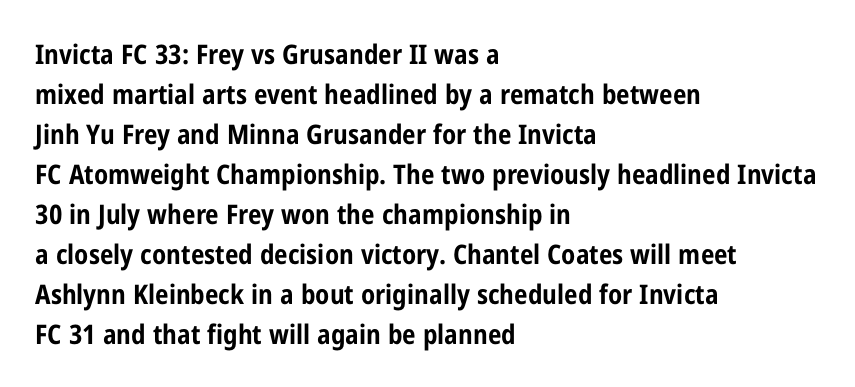
A student would call this left alignment; a typographer would say flush left, rag right. Lines of text with bare space underneath. Does the weight exceed regular? Yes, all the way to bold. Posture: vertical. The rows are spaced the way most documents space them. In terms of letterspacing, this is plain default setting.
